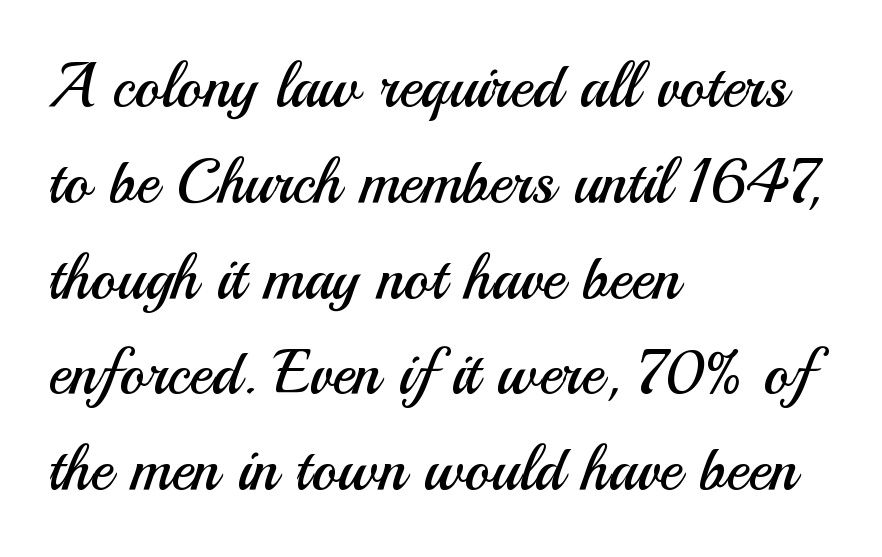
The image shows 61 px regular-weight sans-serif type; set left-aligned, normal line spacing (1.57x), normal letter spacing, not underlined; medium stroke contrast and a small x-height.
